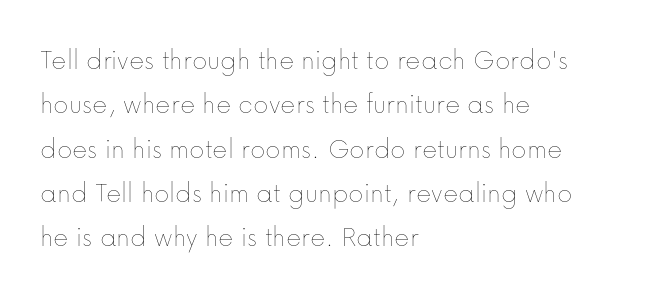
The baseline area is clear. These lines sit exactly where default settings would place them. The ragged edge is on the right, which tells us the setting is flush left. Every character sits straight up, as roman type does. Stems here are at most as thick as an everyday book face. Varying glyph widths throughout — classic text-font behaviour.
